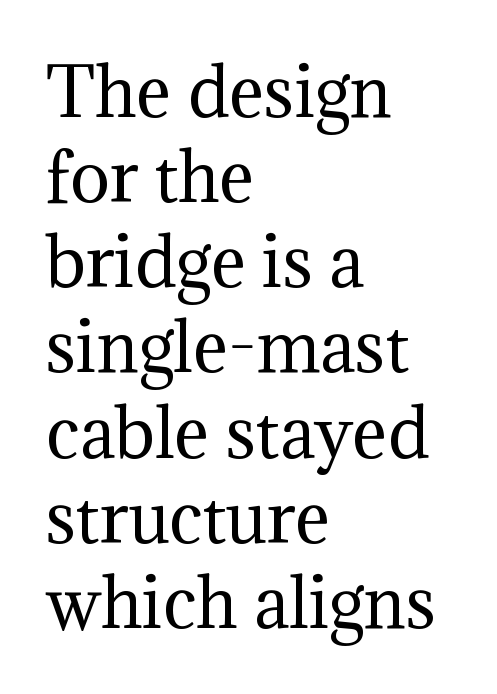
{"serif": "yes", "italic": "no", "bold": "no", "weight": "regular", "width": "normal", "stroke_contrast": "medium", "x_height": "medium", "monospaced": "no", "underline": "no", "align": "left", "line_spacing": "normal", "line_spacing_ratio": 1.29, "letter_spacing": "normal", "letter_spacing_em": 0.0, "glyph_px": 66}
